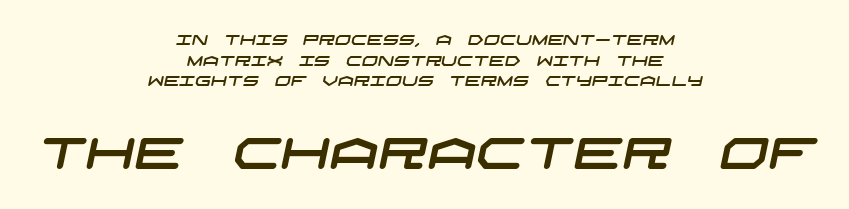
There is no visible air inserted between adjacent glyphs. Vertical spacing — default. The setting favours the middle, as headings and verse often do. A typesetter would label this face a sans.
